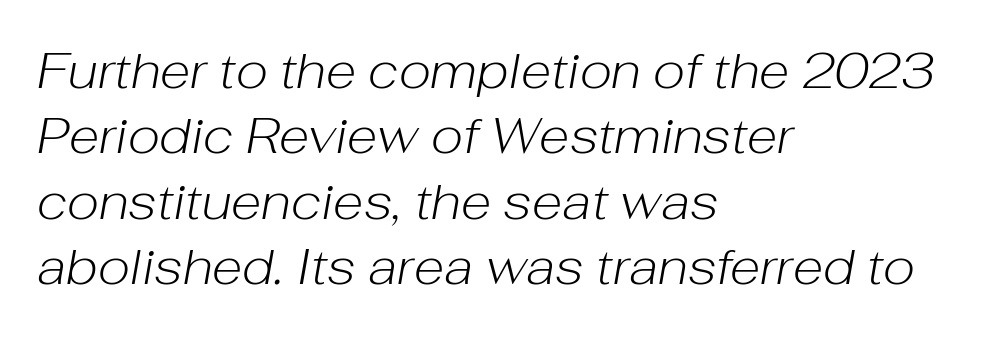
Q: Is the text bold? A: No.
Q: Is the text italic (slanted)? A: Yes, it leans right by about 10 degrees.
Q: Is the text underlined? A: No.
Q: How is the paragraph aligned? A: Left-aligned.
Q: Is the spacing between letters normal or unusually wide? A: Normal.
Q: Is the spacing between lines tight, normal or loose? A: Normal.
Q: Width (condensed, normal, or wide)? A: Normal.
Q: Stroke contrast? A: Low.
Q: x-height? A: Medium.
Q: Monospaced? A: No.
